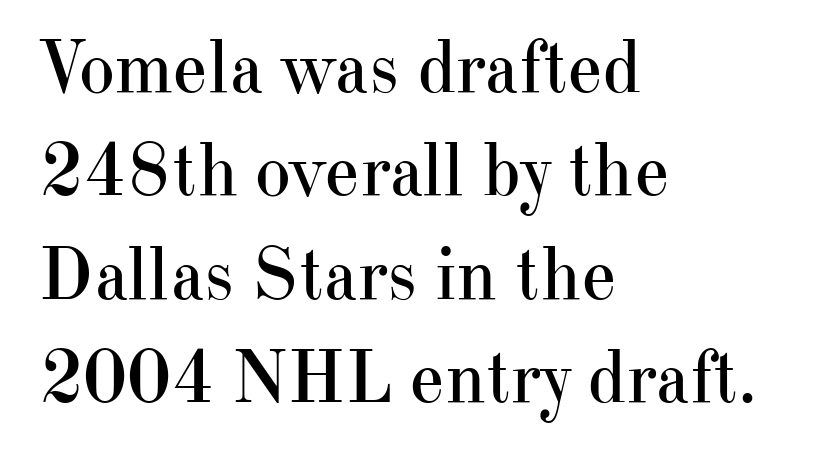
The glyphs are unaccompanied by any horizontal stroke below them. Unbolded letterforms with no extra heft. A normal amount of white space separates one row of letters from the next. Is this a fixed-width face? No — the glyphs have proportional, varying widths.
